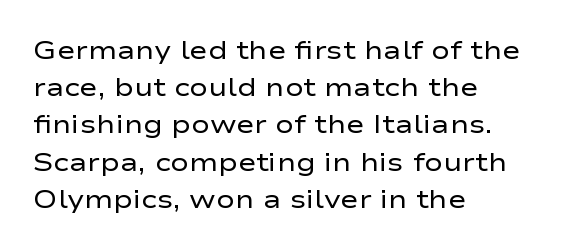
The image shows 25 px text type, upright; set left-aligned, normal line spacing (1.49x), normal letter spacing, not underlined.
